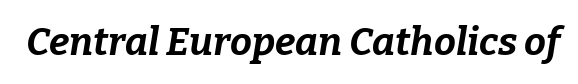
{"italic": "yes", "lean": "right", "slant_degrees": 9, "bold": "yes", "weight": "bold", "width": "normal", "stroke_contrast": "low", "x_height": "medium", "monospaced": "no", "underline": "no", "letter_spacing": "normal", "letter_spacing_em": 0.0, "glyph_px": 39}
